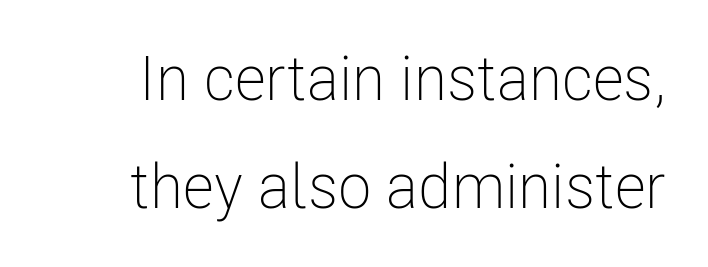
The image shows 62 px light, condensed sans-serif type, upright; set line spacing 1.75x, normal letter spacing, not underlined; low stroke contrast and a medium x-height.
